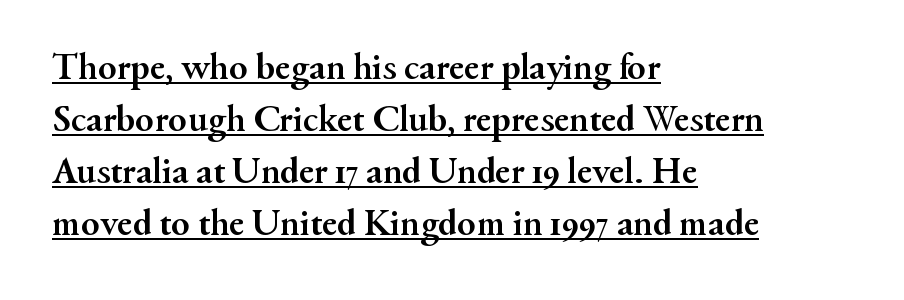
The designer went with a serif here, giving each stem small feet. The block of text has a typical density, with ordinary space between rows. Caption: multi-line text, flush left, ragged right. The type sits square on the baseline with zero lean. A rule runs beneath these lines of type.
